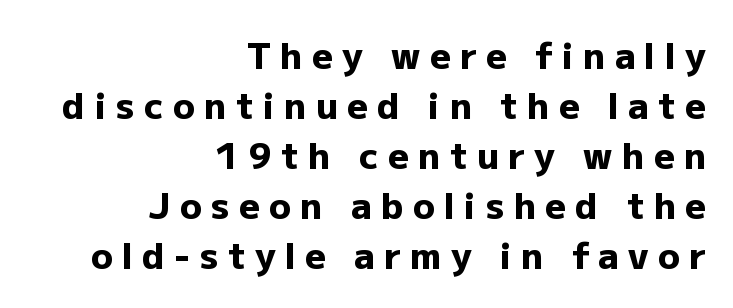
Q: Is the text bold? A: Yes.
Q: Is the text italic (slanted)? A: No, it is upright.
Q: Is the typeface a serif or a sans-serif typeface? A: Sans-serif.
Q: Is the text underlined? A: No.
Q: How is the paragraph aligned? A: Right-aligned.
Q: Is the spacing between letters normal or unusually wide? A: Unusually wide.
Q: Is the spacing between lines tight, normal or loose? A: Normal.
Q: Width (condensed, normal, or wide)? A: Normal.
Q: Stroke contrast? A: Low.
Q: x-height? A: Medium.
Q: Monospaced? A: No.
